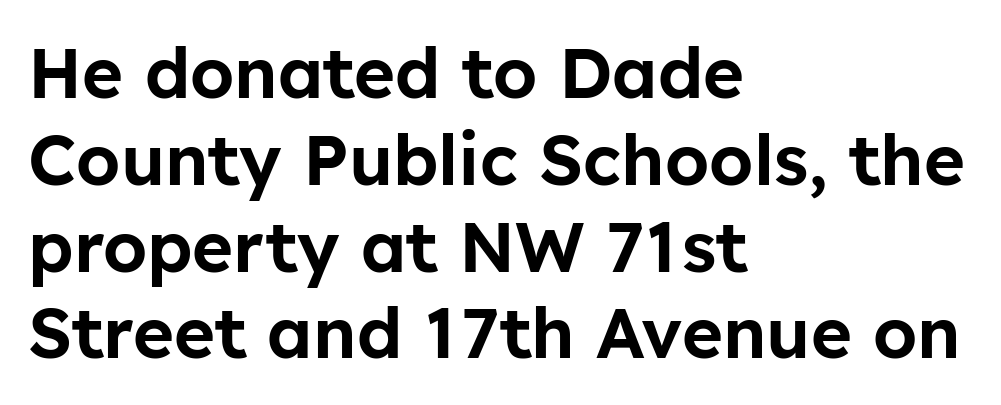
Q: Is the text italic (slanted)? A: No, it is upright.
Q: Is the typeface a serif or a sans-serif typeface? A: Sans-serif.
Q: Is the text underlined? A: No.
Q: How is the paragraph aligned? A: Left-aligned.
Q: Is the spacing between letters normal or unusually wide? A: Normal.
Q: Width (condensed, normal, or wide)? A: Normal.
Q: Stroke contrast? A: Low.
Q: x-height? A: Medium.
Q: Monospaced? A: No.
